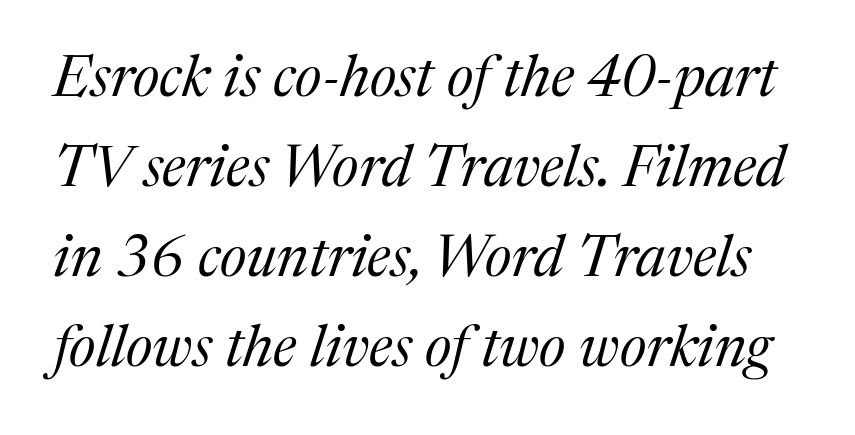
{"serif": "yes", "italic": "yes", "lean": "right", "slant_degrees": 17, "bold": "no", "weight": "regular", "width": "normal", "stroke_contrast": "medium", "x_height": "medium", "monospaced": "no", "underline": "no", "line_spacing": "normal", "line_spacing_ratio": 1.55, "letter_spacing": "normal", "letter_spacing_em": 0.0, "glyph_px": 58}
